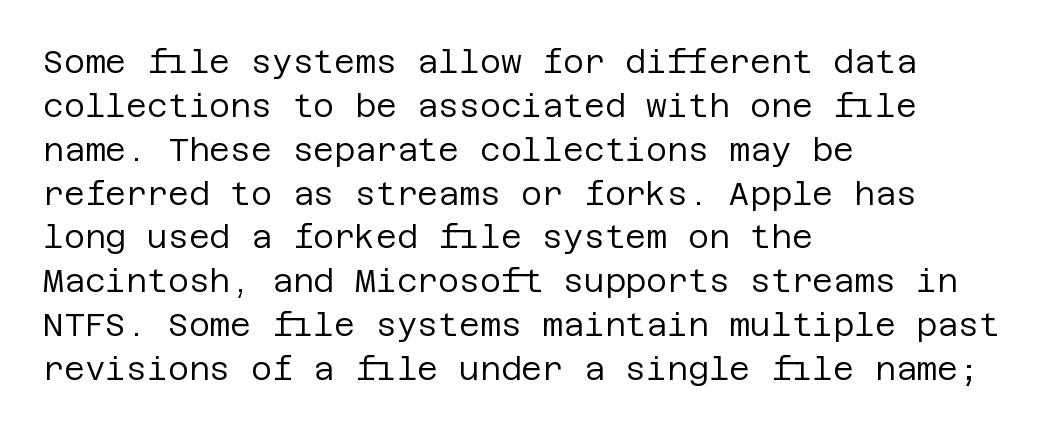
The image shows 32 px regular-weight sans-serif type, upright; set left-aligned, normal line spacing (1.37x), normal letter spacing, not underlined; low stroke contrast and a large x-height.
